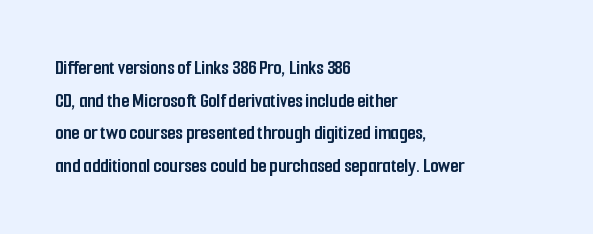
The rendering anchors every line to the left-hand side. In terms of posture, this sample is upright. This sample uses plain, unmodified letter spacing. The gap between lines stays unmarked.
